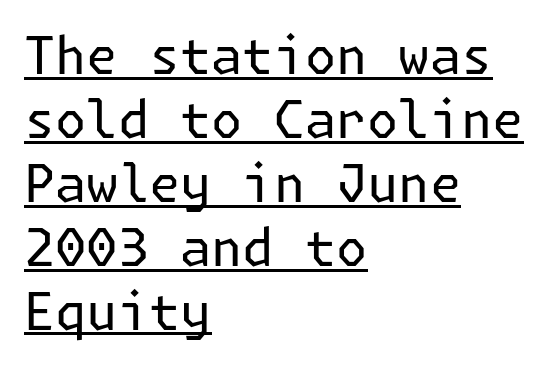
Nothing unusual about the tracking: characters are spaced as the font intends. No italicization has been applied; the sample stays upright. Look at the bottom of the vertical strokes: they stop flat, with no serifs. Somebody hit Ctrl+U on this one — the words are underlined.
